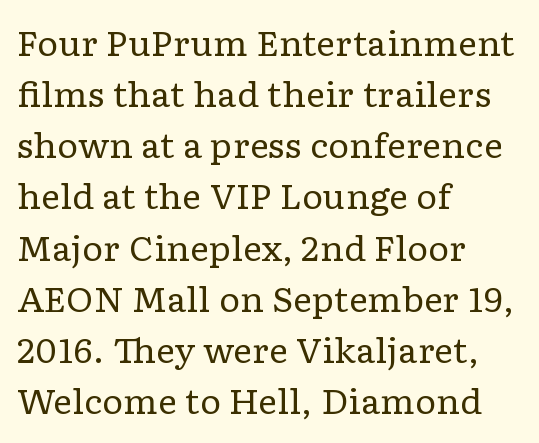
{"serif": "yes", "italic": "no", "bold": "no", "weight": "regular", "width": "wide", "stroke_contrast": "low", "x_height": "medium", "monospaced": "no", "underline": "no", "align": "left", "line_spacing": "normal", "line_spacing_ratio": 1.55, "letter_spacing": "normal", "letter_spacing_em": 0.0, "glyph_px": 33}
